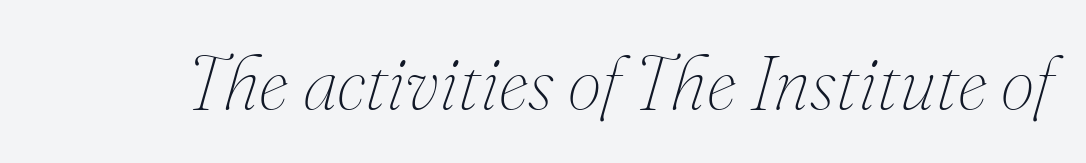
Q: Is the text bold? A: No.
Q: Is the text italic (slanted)? A: Yes, it leans right by about 16 degrees.
Q: Is the text underlined? A: No.
Q: Is the spacing between letters normal or unusually wide? A: Normal.
Q: Width (condensed, normal, or wide)? A: Normal.
Q: Stroke contrast? A: Medium.
Q: x-height? A: Small.
Q: Monospaced? A: No.
